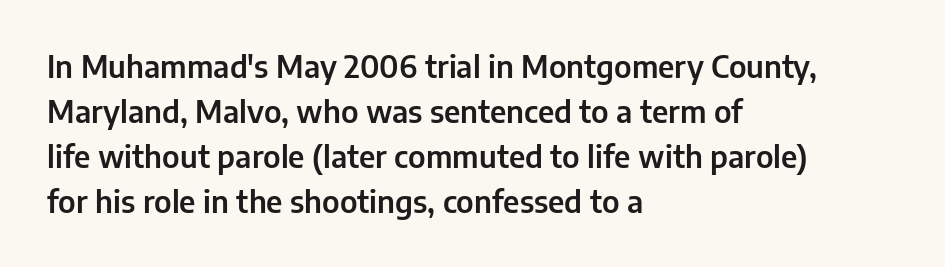
{"serif": "no", "italic": "no", "width": "normal", "stroke_contrast": "low", "x_height": "medium", "monospaced": "no", "underline": "no", "align": "left", "line_spacing": "normal", "line_spacing_ratio": 1.5, "letter_spacing": "normal", "letter_spacing_em": 0.0, "glyph_px": 30}
